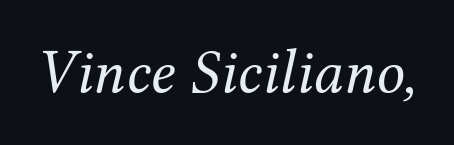
This rendering features lettering with no underline. There is no visible air inserted between adjacent glyphs. Caption: face not bold, strokes unweighted. The type family on display is of the serif kind.
